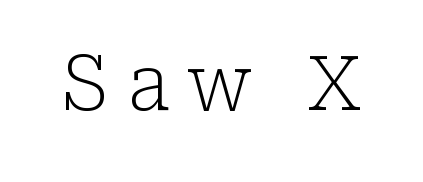
Q: Is the text bold? A: No.
Q: Is the text italic (slanted)? A: No, it is upright.
Q: Is the typeface a serif or a sans-serif typeface? A: Serif.
Q: Is the text underlined? A: No.
Q: Is the spacing between letters normal or unusually wide? A: Unusually wide.
Q: Width (condensed, normal, or wide)? A: Normal.
Q: Stroke contrast? A: Low.
Q: x-height? A: Medium.
Q: Monospaced? A: No.
